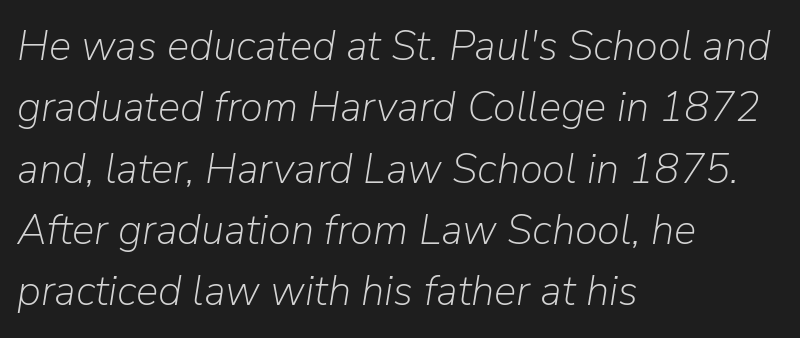
{"italic": "yes", "lean": "right", "slant_degrees": 9, "bold": "no", "weight": "light", "width": "normal", "stroke_contrast": "low", "x_height": "medium", "monospaced": "no", "underline": "no", "align": "left", "line_spacing": "normal", "line_spacing_ratio": 1.46, "letter_spacing": "normal", "letter_spacing_em": 0.0, "glyph_px": 42}
